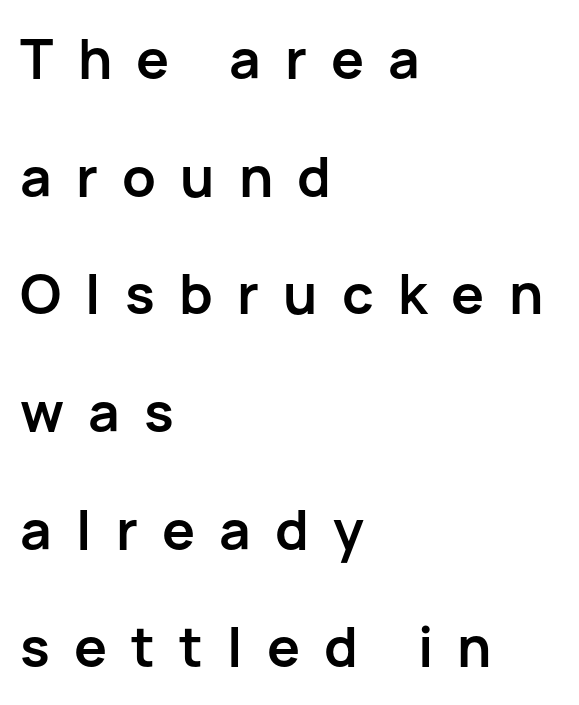
Q: Is the text bold? A: Yes.
Q: Is the text italic (slanted)? A: No, it is upright.
Q: Is the typeface a serif or a sans-serif typeface? A: Sans-serif.
Q: Is the text underlined? A: No.
Q: How is the paragraph aligned? A: Left-aligned.
Q: Is the spacing between letters normal or unusually wide? A: Unusually wide.
Q: Is the spacing between lines tight, normal or loose? A: Loose.
Q: Width (condensed, normal, or wide)? A: Normal.
Q: Stroke contrast? A: Low.
Q: x-height? A: Medium.
Q: Monospaced? A: No.
